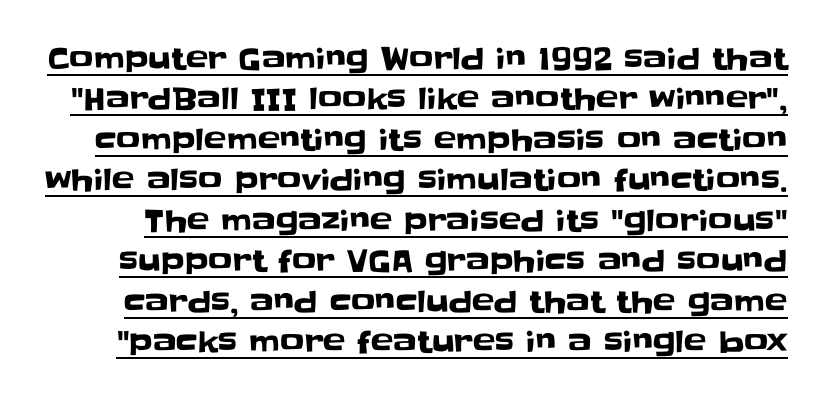
Vertical strokes here are truly vertical. What kind of face is this? One without serifs — a sans. Do the characters align in a grid? No, the font is proportional. Tracking here is standard; glyphs follow each other at the usual distance. What decoration does the sample have? An underline.
